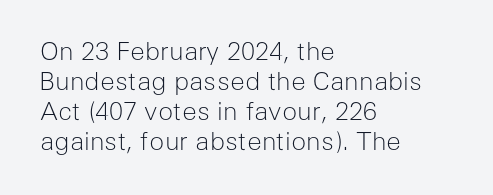
Q: Is the text bold? A: No.
Q: Is the text italic (slanted)? A: No, it is upright.
Q: Is the text underlined? A: No.
Q: How is the paragraph aligned? A: Left-aligned.
Q: Is the spacing between letters normal or unusually wide? A: Normal.
